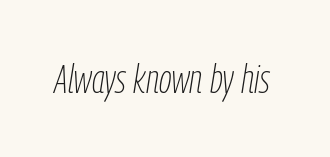
Note the varied advance widths — an 'i' is clearly narrower than an 'm'. The glyphs look as if they've been sheared to an angle. Look at the tracking — it's just the regular setting, nothing added. The passage shown is not underscored anywhere. Is this a heavy cut? Hardly; it is regular or lighter.
